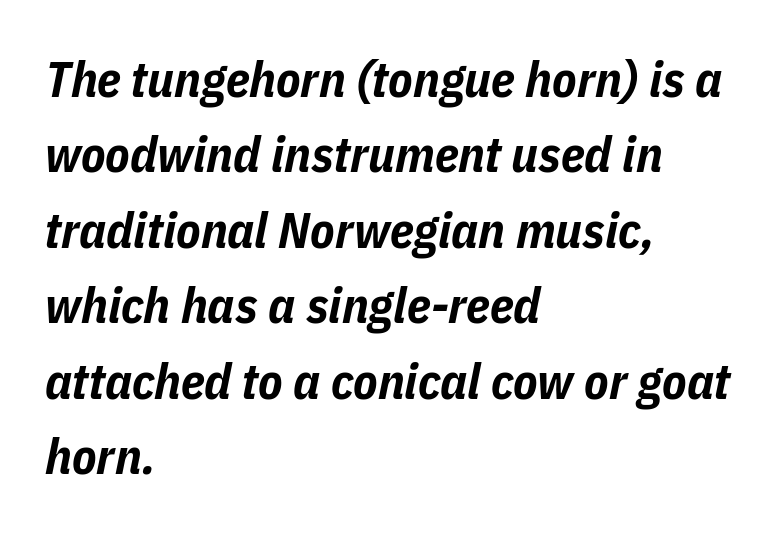
{"italic": "yes", "lean": "right", "slant_degrees": 11, "bold": "yes", "weight": "bold", "width": "condensed", "stroke_contrast": "low", "x_height": "medium", "monospaced": "no", "underline": "no", "align": "left", "line_spacing": "normal", "line_spacing_ratio": 1.51, "letter_spacing": "normal", "letter_spacing_em": 0.0, "glyph_px": 50}
